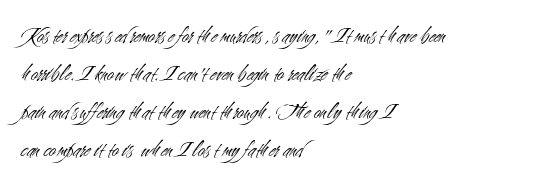
Q: Is the text bold? A: No.
Q: Is the text italic (slanted)? A: Yes.
Q: Is the text underlined? A: No.
Q: How is the paragraph aligned? A: Left-aligned.
Q: Is the spacing between letters normal or unusually wide? A: Normal.
Q: Is the spacing between lines tight, normal or loose? A: Normal.
